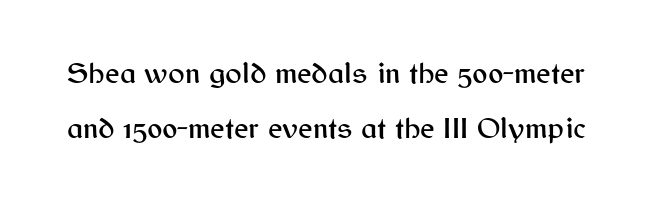
The image shows 31 px sans-serif type, upright; set line spacing 1.77x, normal letter spacing, not underlined; medium stroke contrast and a medium x-height.
